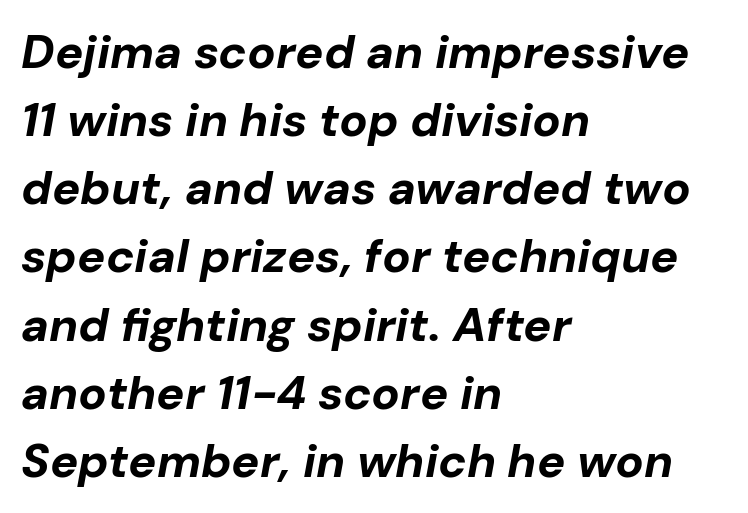
{"italic": "yes", "lean": "right", "slant_degrees": 10, "bold": "yes", "weight": "bold", "width": "normal", "stroke_contrast": "low", "x_height": "medium", "monospaced": "no", "underline": "no", "align": "left", "line_spacing": "normal", "line_spacing_ratio": 1.45, "letter_spacing": "normal", "letter_spacing_em": 0.0, "glyph_px": 47}
